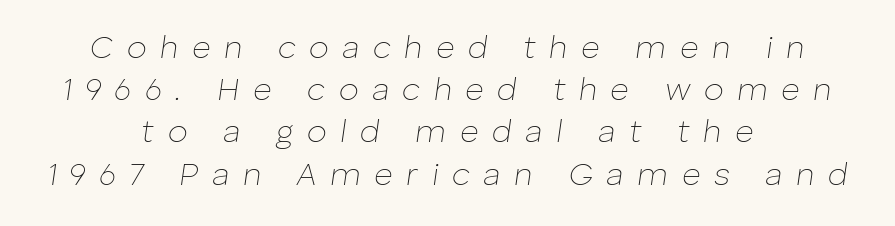
Tracking here is generous; glyphs stand well apart from one another. These lines sit exactly where default settings would place them. A typesetter would call this proportional, since set widths differ per character. These lines are centered, leaving both edges ragged.
